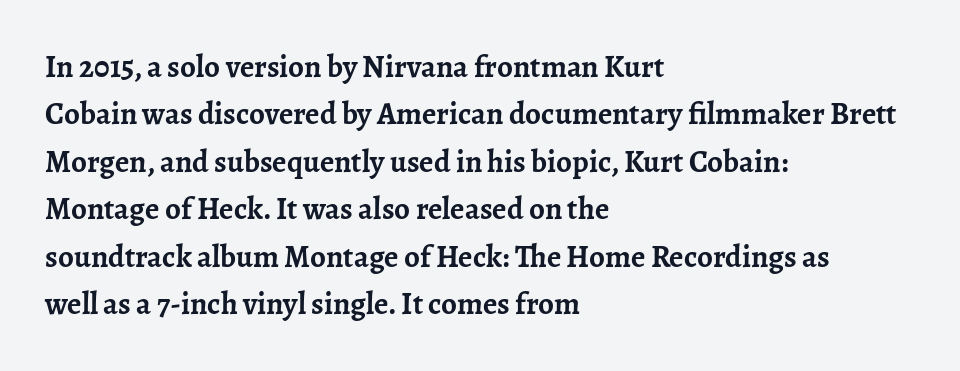
The image shows 31 px semibold serif type, upright; set left-aligned, normal line spacing (1.53x), normal letter spacing, not underlined; low stroke contrast and a medium x-height.
